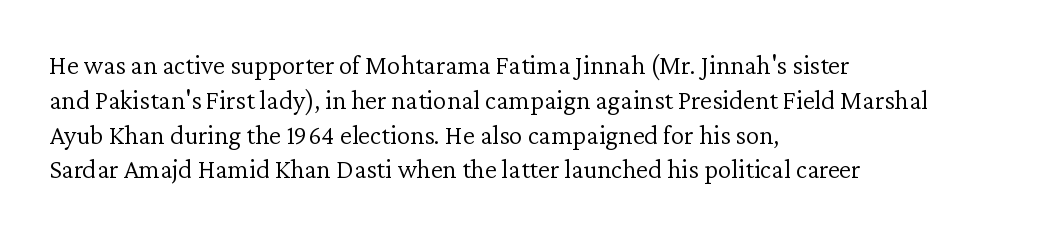
{"italic": "no", "bold": "no", "underline": "no", "align": "left", "line_spacing": "normal", "line_spacing_ratio": 1.29, "letter_spacing": "normal", "letter_spacing_em": 0.0, "glyph_px": 27}
